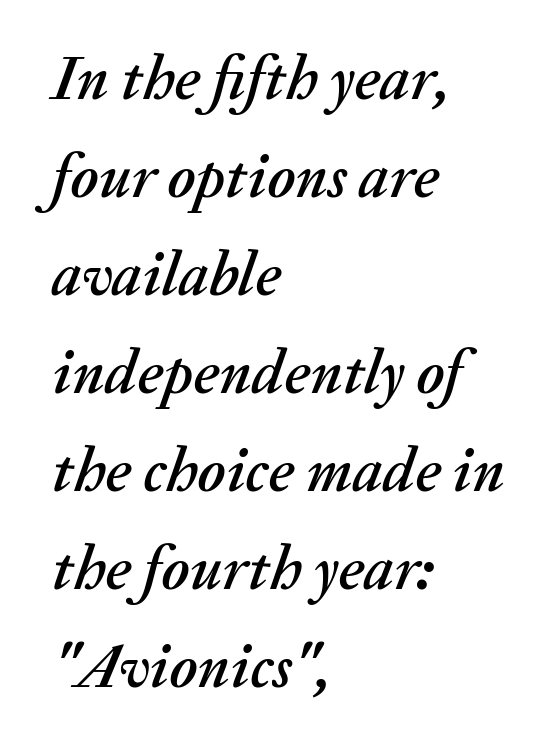
Q: Is the text italic (slanted)? A: Yes, it leans right by about 20 degrees.
Q: Is the text underlined? A: No.
Q: How is the paragraph aligned? A: Left-aligned.
Q: Is the spacing between letters normal or unusually wide? A: Normal.
Q: Is the spacing between lines tight, normal or loose? A: Normal.
Q: Width (condensed, normal, or wide)? A: Normal.
Q: Stroke contrast? A: Medium.
Q: x-height? A: Medium.
Q: Monospaced? A: No.
